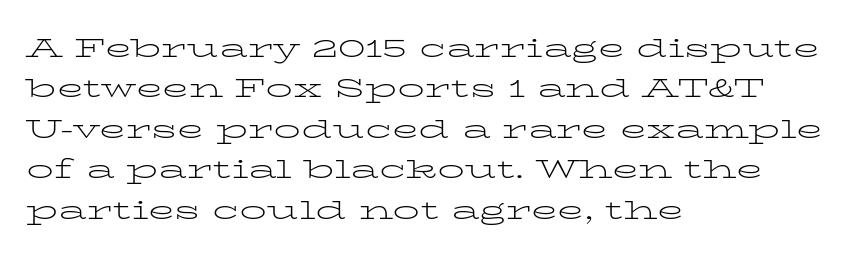
{"italic": "no", "bold": "no", "underline": "no", "align": "left", "line_spacing": "normal", "line_spacing_ratio": 1.5, "letter_spacing": "normal", "letter_spacing_em": 0.0, "glyph_px": 27}
